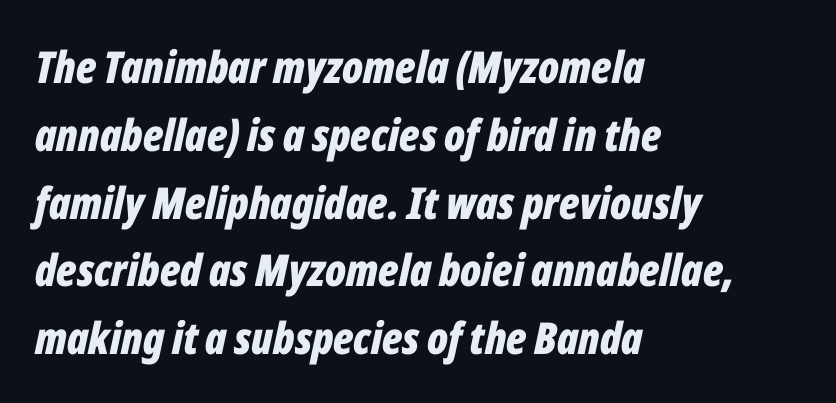
{"italic": "yes", "lean": "right", "slant_degrees": 12, "bold": "yes", "weight": "bold", "width": "condensed", "stroke_contrast": "low", "x_height": "medium", "monospaced": "no", "underline": "no", "align": "left", "line_spacing": "normal", "line_spacing_ratio": 1.54, "letter_spacing": "normal", "letter_spacing_em": 0.0, "glyph_px": 44}
